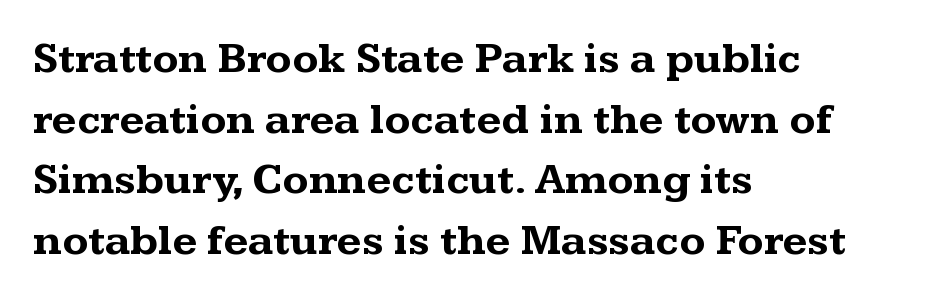
{"serif": "yes", "italic": "no", "bold": "yes", "weight": "bold", "width": "wide", "stroke_contrast": "medium", "x_height": "medium", "monospaced": "no", "underline": "no", "align": "left", "line_spacing": "normal", "line_spacing_ratio": 1.41, "letter_spacing": "normal", "letter_spacing_em": 0.0, "glyph_px": 43}
